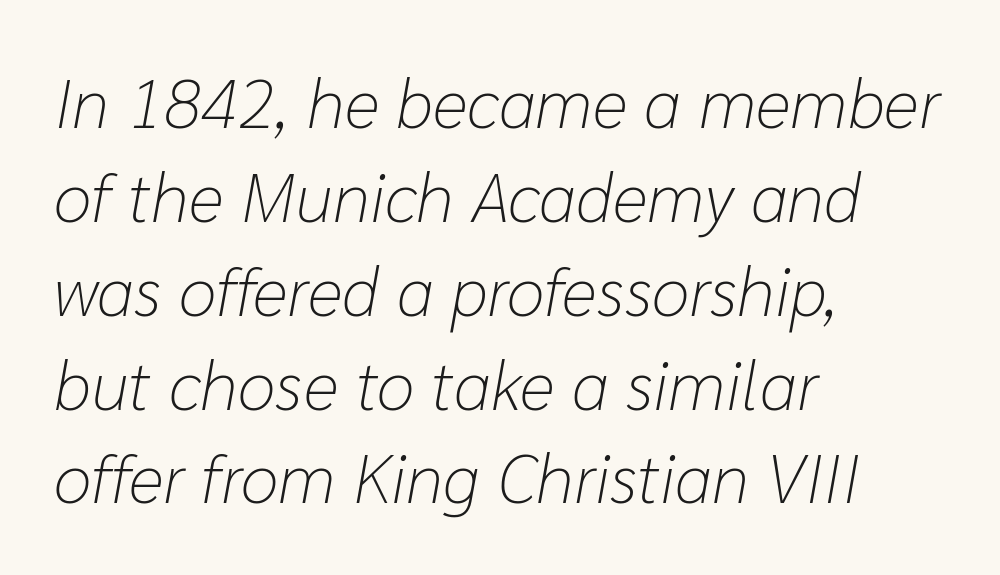
The letters advance in unequal steps, a hallmark of proportional type. The setting favours the left margin, as ordinary paragraphs usually do. These lines sit exactly where default settings would place them. Inter-character spacing is left at the font's built-in metrics. Has an underline been added? It has not.
